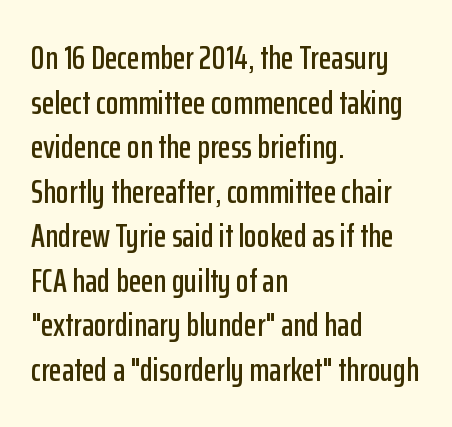
Q: Is the text italic (slanted)? A: No, it is upright.
Q: Is the typeface a serif or a sans-serif typeface? A: Sans-serif.
Q: Is the text underlined? A: No.
Q: How is the paragraph aligned? A: Left-aligned.
Q: Is the spacing between letters normal or unusually wide? A: Normal.
Q: Is the spacing between lines tight, normal or loose? A: Normal.
Q: Width (condensed, normal, or wide)? A: Condensed.
Q: Stroke contrast? A: Low.
Q: x-height? A: Medium.
Q: Monospaced? A: No.
